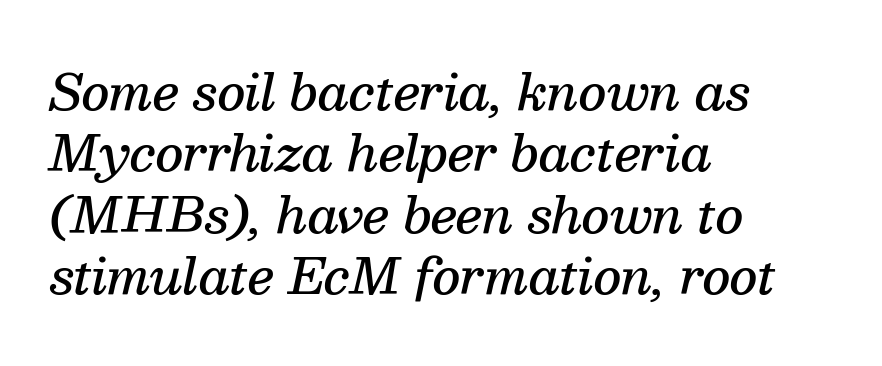
{"serif": "yes", "italic": "yes", "lean": "right", "slant_degrees": 13, "bold": "semi", "weight": "semibold", "width": "normal", "stroke_contrast": "medium", "x_height": "medium", "monospaced": "no", "underline": "no", "align": "left", "line_spacing": "normal", "line_spacing_ratio": 1.28, "letter_spacing": "normal", "letter_spacing_em": 0.0, "glyph_px": 48}
